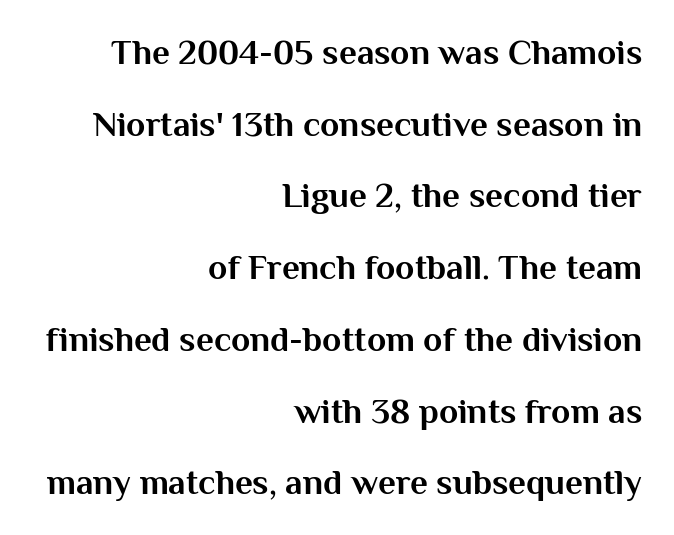
The image shows 35 px bold sans-serif type, upright; set right-aligned, loose line spacing (2.05x), normal letter spacing, not underlined; medium stroke contrast and a medium x-height.
